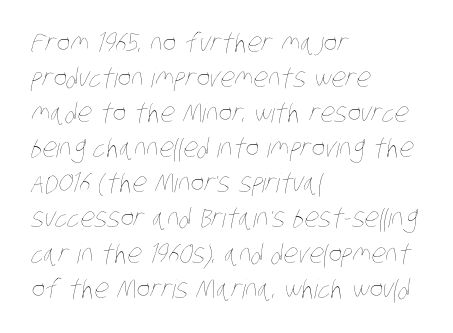
The image shows 26 px text type; set left-aligned, normal line spacing (1.35x), normal letter spacing, not underlined.
